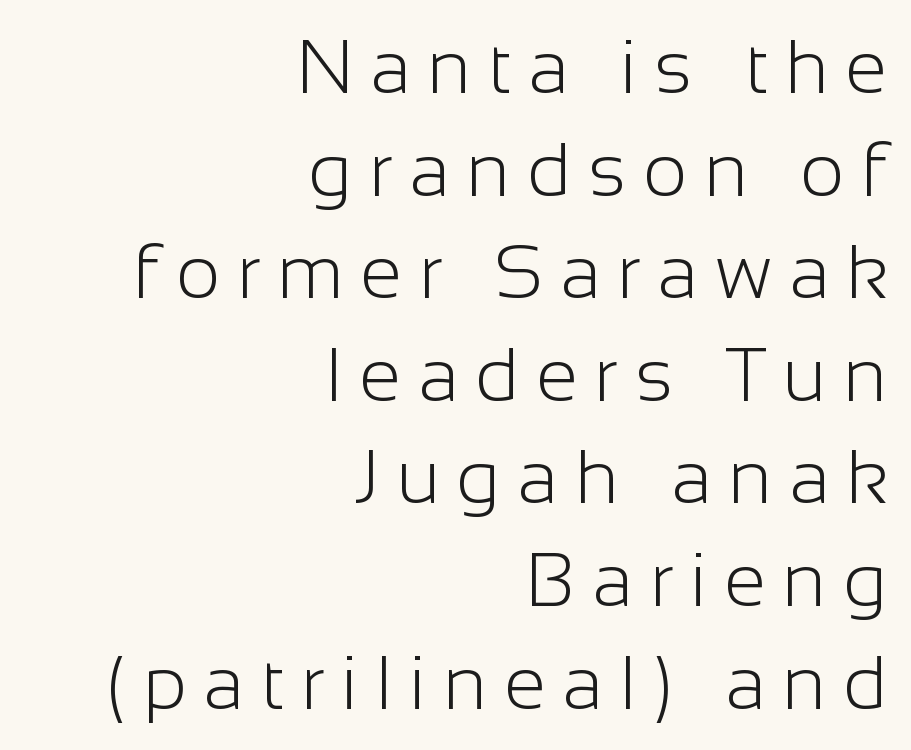
The zone under the glyphs is completely vacant. Leftover space on each line is placed entirely before the opening word. No feet cap the strokes, marking this as sans-serif type. The passage shown has open, widely tracked lettering throughout. Compared with typical paragraphs, the rows here are spaced about the same. Unlike italic type, these characters show no tilt at all.
